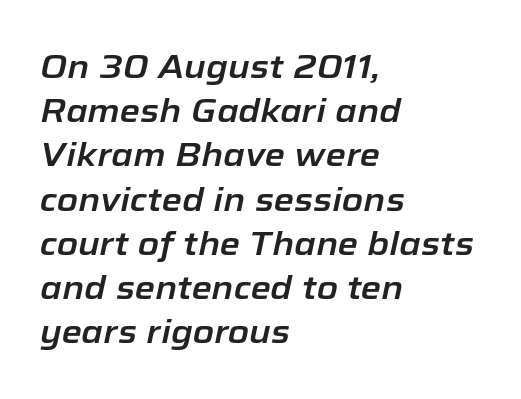
The image shows 33 px text type, italic (leaning right); set left-aligned, normal line spacing (1.34x), normal letter spacing, not underlined; low stroke contrast and a medium x-height.
